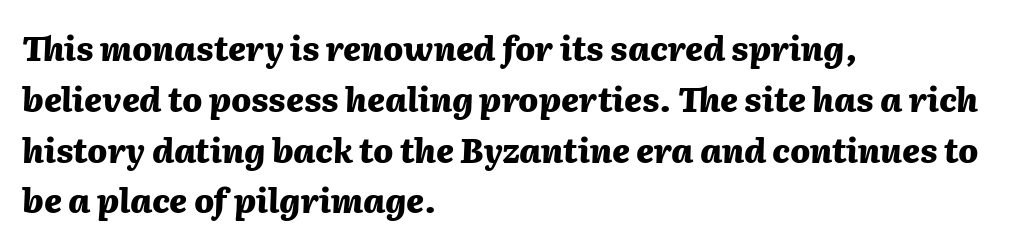
Q: Is the text bold? A: Yes.
Q: Is the text italic (slanted)? A: Yes, it leans right by about 2 degrees.
Q: Is the text underlined? A: No.
Q: How is the paragraph aligned? A: Left-aligned.
Q: Is the spacing between letters normal or unusually wide? A: Normal.
Q: Is the spacing between lines tight, normal or loose? A: Normal.
Q: Width (condensed, normal, or wide)? A: Normal.
Q: Stroke contrast? A: Medium.
Q: x-height? A: Medium.
Q: Monospaced? A: No.
